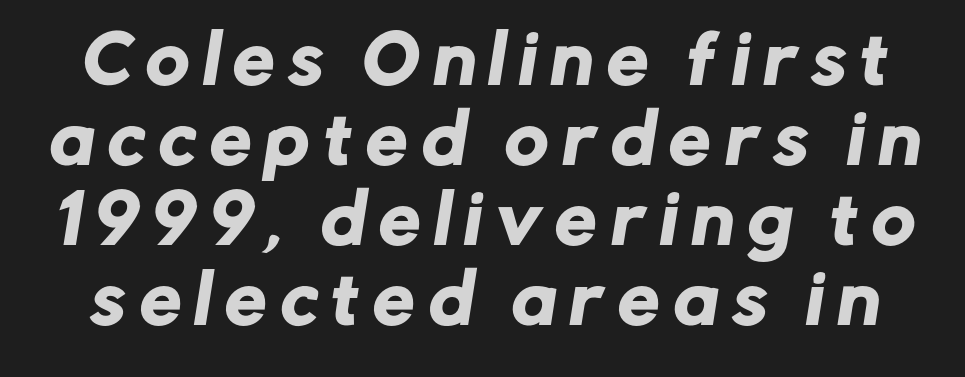
To sum up the face: it is a sans, with no serifs. The glyphs are unaccompanied by any horizontal stroke below them. Words appear elongated and porous because spacing is wide. Think of a printed novel: that variable character pitch is what you see here.
